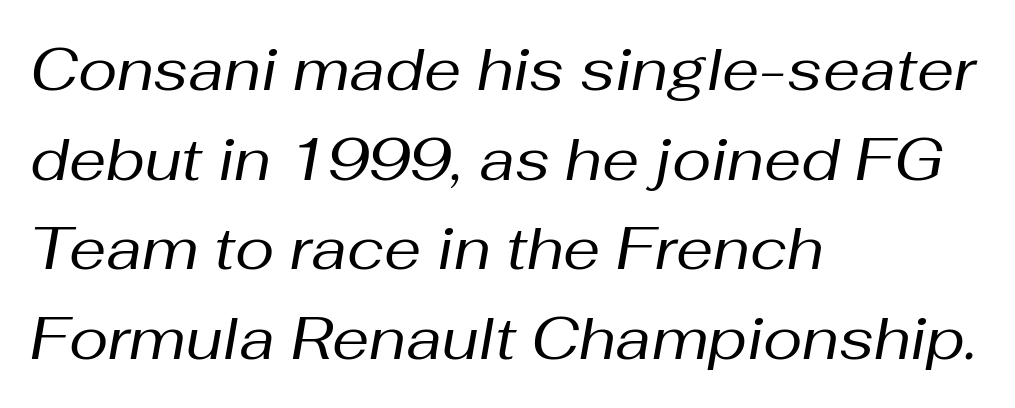
{"italic": "yes", "lean": "right", "slant_degrees": 10, "bold": "no", "weight": "regular", "width": "normal", "stroke_contrast": "medium", "x_height": "medium", "monospaced": "no", "underline": "no", "align": "left", "line_spacing": "normal", "line_spacing_ratio": 1.52, "letter_spacing": "normal", "letter_spacing_em": 0.0, "glyph_px": 59}
